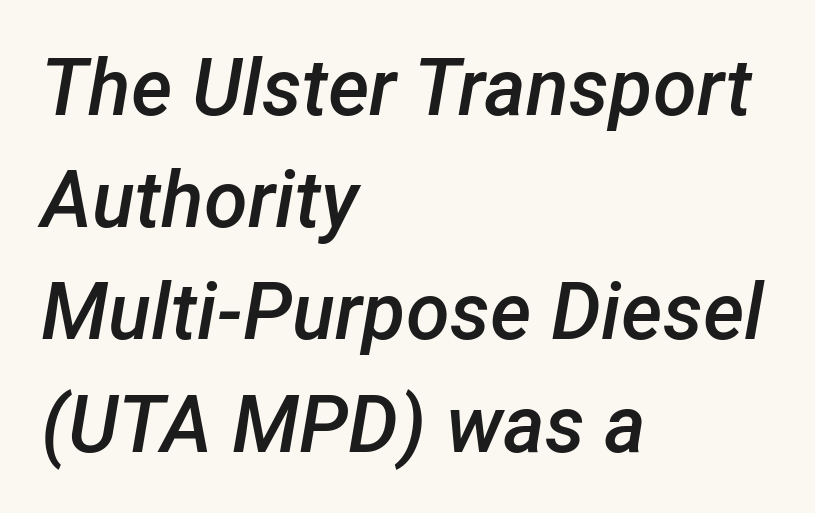
Notice the strokes are somewhat thickened but not fully heavy: this is a semibold. There's an unmistakable incline to the writing here. Whoever set this chose a conventional vertical rhythm. The passage shown has conventional tracking throughout. Think of a printed novel: that variable character pitch is what you see here. The compositor pushed each line to the left boundary.
